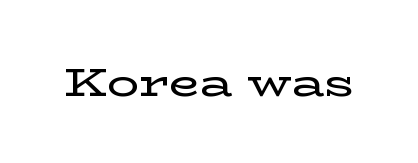
Q: Is the text italic (slanted)? A: No, it is upright.
Q: Is the typeface a serif or a sans-serif typeface? A: Serif.
Q: Is the text underlined? A: No.
Q: Is the spacing between letters normal or unusually wide? A: Normal.
Q: Width (condensed, normal, or wide)? A: Wide.
Q: Stroke contrast? A: Low.
Q: x-height? A: Medium.
Q: Monospaced? A: No.
